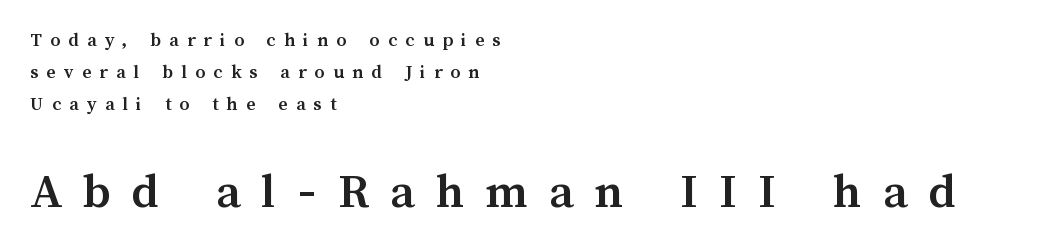
The image shows 51 px semibold type, upright; set left-aligned, normal line spacing (1.59x), unusually wide letter spacing (+0.41 em), not underlined; the second (bottom) block is 2.55x larger; medium stroke contrast and a medium x-height.
